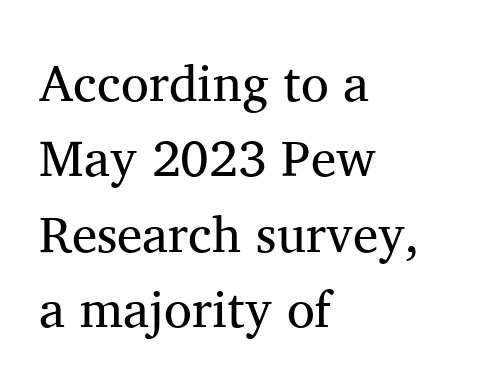
{"serif": "yes", "italic": "no", "bold": "no", "weight": "regular", "width": "normal", "stroke_contrast": "medium", "x_height": "medium", "monospaced": "no", "underline": "no", "align": "left", "line_spacing": "normal", "line_spacing_ratio": 1.48, "letter_spacing": "normal", "letter_spacing_em": 0.0, "glyph_px": 51}
